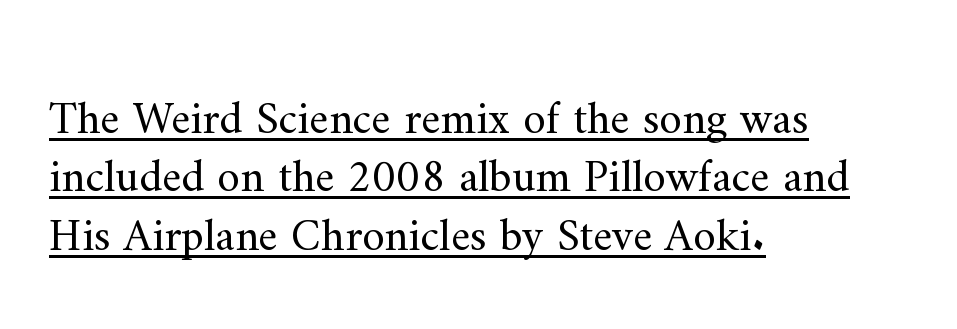
Q: Is the text bold? A: No.
Q: Is the text italic (slanted)? A: No, it is upright.
Q: Is the typeface a serif or a sans-serif typeface? A: Serif.
Q: Is the text underlined? A: Yes.
Q: How is the paragraph aligned? A: Left-aligned.
Q: Is the spacing between letters normal or unusually wide? A: Normal.
Q: Is the spacing between lines tight, normal or loose? A: Normal.
Q: Width (condensed, normal, or wide)? A: Normal.
Q: Stroke contrast? A: Medium.
Q: x-height? A: Small.
Q: Monospaced? A: No.
